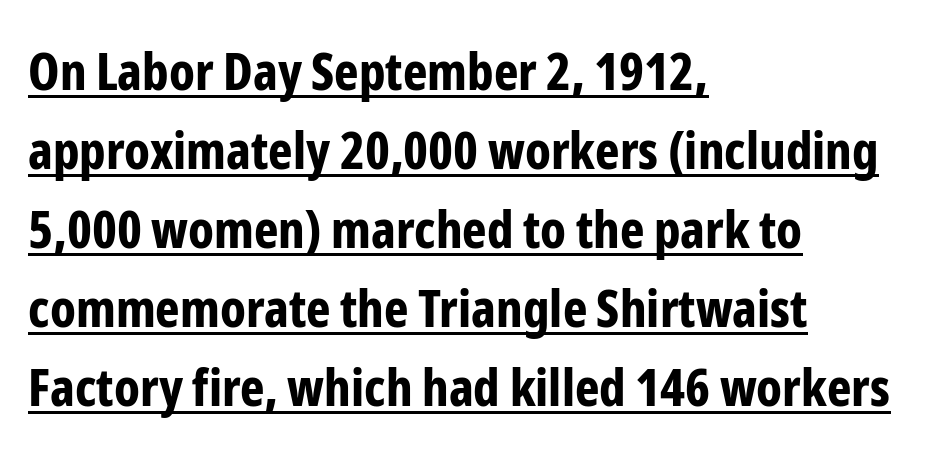
Q: Is the text bold? A: Yes.
Q: Is the text italic (slanted)? A: No, it is upright.
Q: Is the typeface a serif or a sans-serif typeface? A: Sans-serif.
Q: Is the text underlined? A: Yes.
Q: How is the paragraph aligned? A: Left-aligned.
Q: Is the spacing between letters normal or unusually wide? A: Normal.
Q: Is the spacing between lines tight, normal or loose? A: Normal.
Q: Width (condensed, normal, or wide)? A: Condensed.
Q: Stroke contrast? A: Low.
Q: x-height? A: Medium.
Q: Monospaced? A: No.
